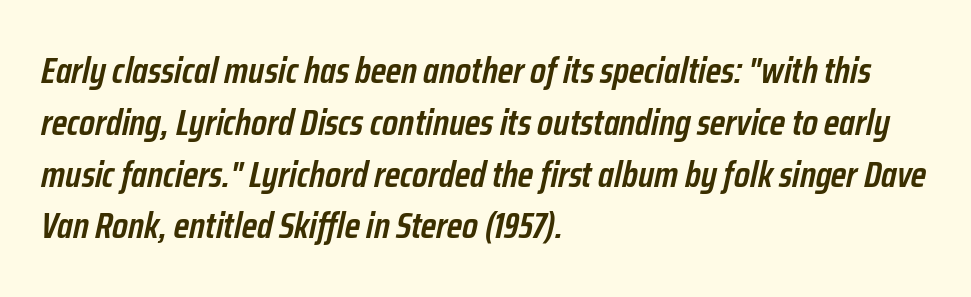
{"italic": "yes", "lean": "right", "slant_degrees": 12, "bold": "semi", "weight": "semibold", "width": "condensed", "stroke_contrast": "low", "x_height": "medium", "monospaced": "no", "underline": "no", "align": "left", "line_spacing": "normal", "line_spacing_ratio": 1.4, "letter_spacing": "normal", "letter_spacing_em": 0.0, "glyph_px": 37}
